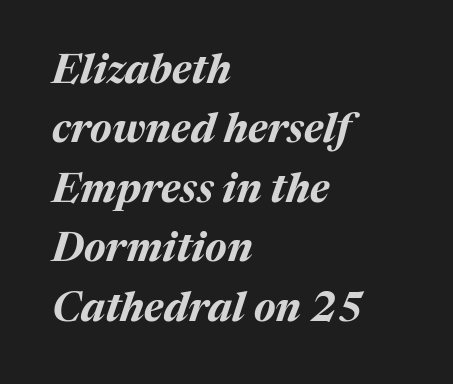
Here the designer chose a conventional face with non-uniform glyph widths. Nothing unusual about the tracking: characters are spaced as the font intends. Which margin do the lines hug? The left one — the right edge is uneven. Look at the stroke-to-counter ratio: heavy, a bold. Letters rest on an invisible, unmarked baseline. The leading is moderate, giving the passage an even texture.
